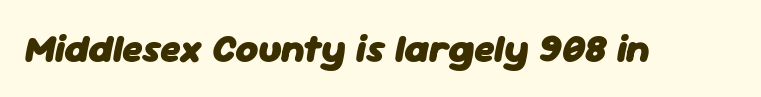
These words are printed bold, with thick strokes throughout. Notice how the stems are inclined rather than vertical — that's the hallmark of italics. Character widths vary here, with narrow letters taking less room than wide ones. Each row of text sits above clean, open space.
